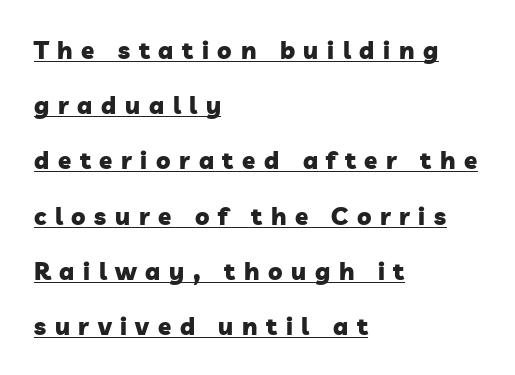
Q: Is the text bold? A: Yes.
Q: Is the text underlined? A: Yes.
Q: How is the paragraph aligned? A: Left-aligned.
Q: Is the spacing between letters normal or unusually wide? A: Unusually wide.
Q: Is the spacing between lines tight, normal or loose? A: Loose.
